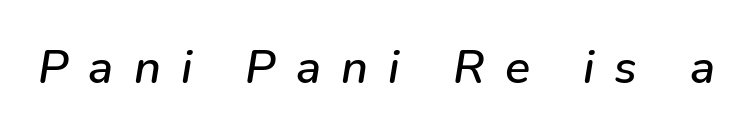
{"italic": "yes", "lean": "right", "slant_degrees": 9, "width": "normal", "stroke_contrast": "low", "x_height": "medium", "monospaced": "no", "underline": "no", "letter_spacing": "wide", "letter_spacing_em": 0.43, "glyph_px": 47}
